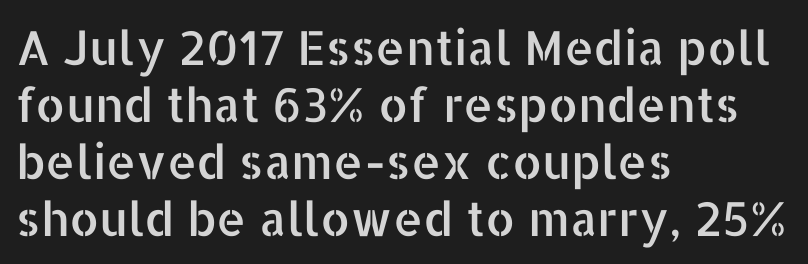
{"serif": "no", "italic": "no", "width": "normal", "stroke_contrast": "low", "x_height": "medium", "monospaced": "no", "underline": "no", "align": "left", "line_spacing_ratio": 1.21, "letter_spacing": "normal", "letter_spacing_em": 0.0, "glyph_px": 47}
